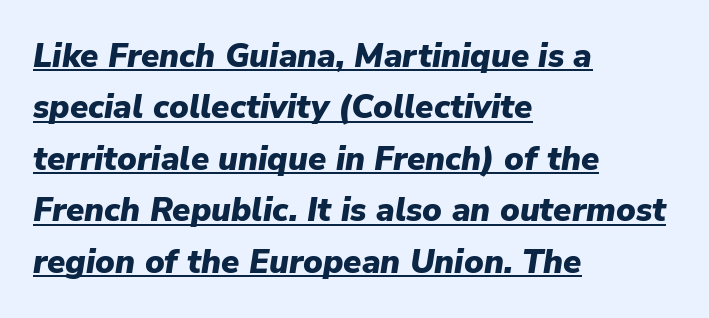
The image shows 33 px heavy type, italic (leaning right); set left-aligned, normal line spacing (1.56x), normal letter spacing, underlined; low stroke contrast and a medium x-height.
